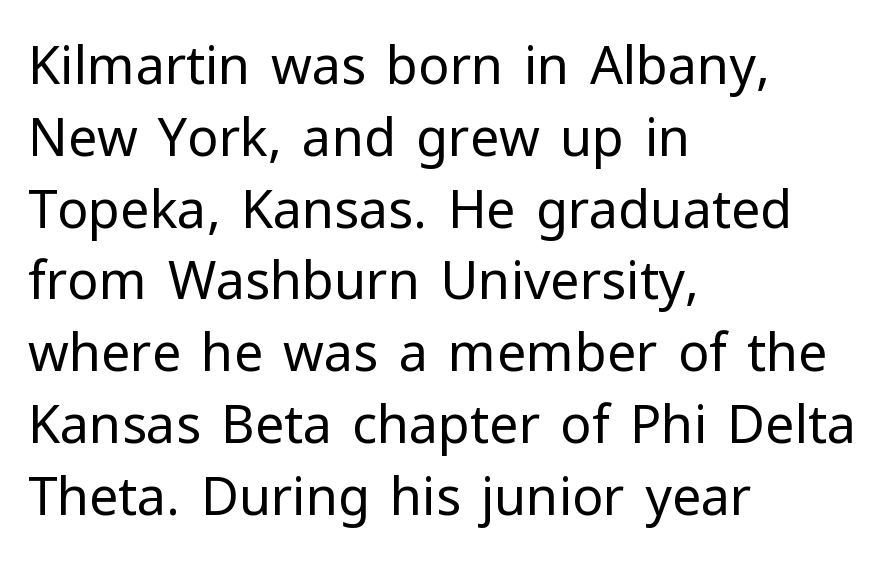
The image shows 52 px regular-weight sans-serif type, upright; set left-aligned, normal line spacing (1.38x), normal letter spacing, not underlined; low stroke contrast and a medium x-height.
